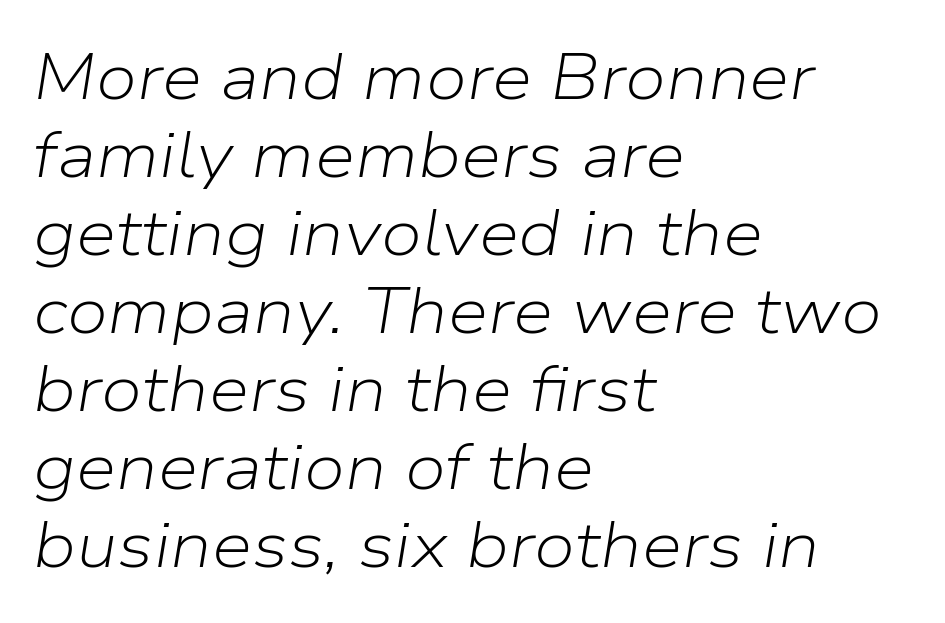
Q: Is the text bold? A: No.
Q: Is the text italic (slanted)? A: Yes, it leans right by about 9 degrees.
Q: Is the text underlined? A: No.
Q: How is the paragraph aligned? A: Left-aligned.
Q: Is the spacing between letters normal or unusually wide? A: Normal.
Q: Width (condensed, normal, or wide)? A: Normal.
Q: Stroke contrast? A: Low.
Q: x-height? A: Medium.
Q: Monospaced? A: No.
